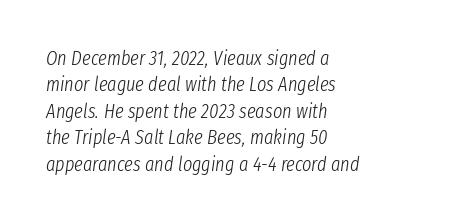
A bare baseline throughout the passage. Reading down the column, the eye jumps a familiar distance to each next line. Short and long lines alike share a common starting point at left. Looking at the ascenders, they clearly lean. Inter-character spacing is left at the font's built-in metrics. The font sits on the lighter half of the weight spectrum, regular included.
